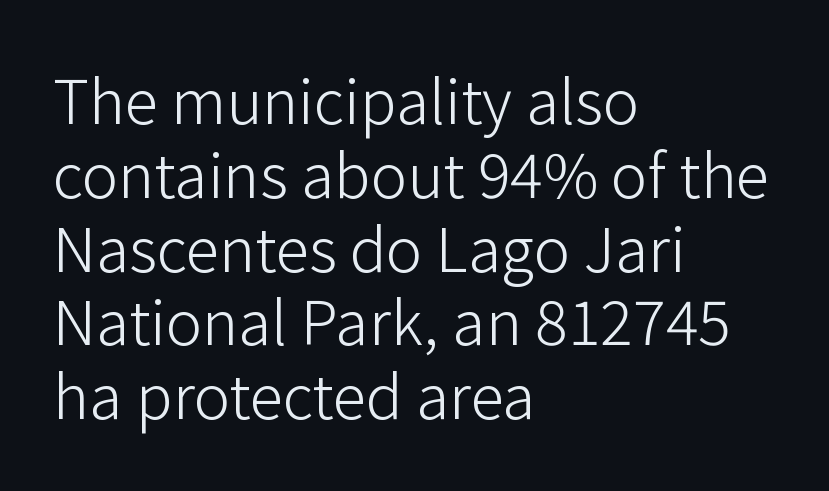
The image shows 61 px light sans-serif type, upright; set left-aligned, line spacing 1.21x, normal letter spacing, not underlined; low stroke contrast and a medium x-height.
